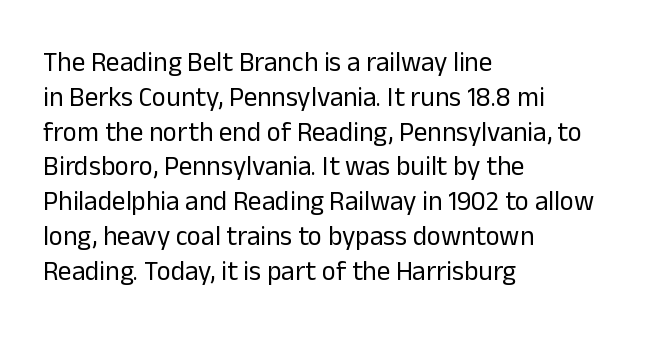
The image shows 27 px text type, upright; set left-aligned, normal line spacing (1.29x), normal letter spacing, not underlined.
